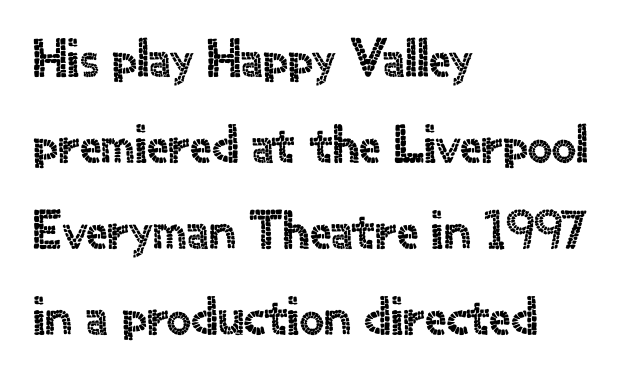
{"serif": "no", "italic": "no", "width": "normal", "x_height": "small", "monospaced": "no", "underline": "no", "align": "left", "line_spacing": "normal", "line_spacing_ratio": 1.59, "letter_spacing": "normal", "letter_spacing_em": 0.0, "glyph_px": 54}
